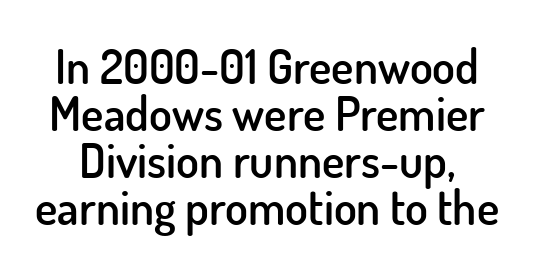
The foot of each line stays bare and open. Caption: standard tracking, unaltered. Upright lettering throughout. Summary of weight: moderately heavy, a semibold. Here the designer chose a conventional face with non-uniform glyph widths.
